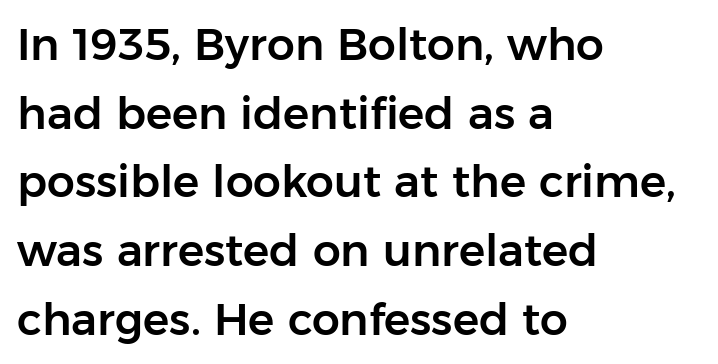
Q: Is the text italic (slanted)? A: No, it is upright.
Q: Is the typeface a serif or a sans-serif typeface? A: Sans-serif.
Q: Is the text underlined? A: No.
Q: How is the paragraph aligned? A: Left-aligned.
Q: Is the spacing between letters normal or unusually wide? A: Normal.
Q: Is the spacing between lines tight, normal or loose? A: Normal.
Q: Width (condensed, normal, or wide)? A: Normal.
Q: Stroke contrast? A: Low.
Q: x-height? A: Medium.
Q: Monospaced? A: No.
